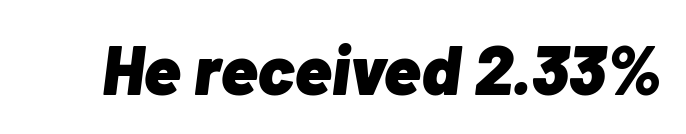
{"italic": "yes", "lean": "right", "slant_degrees": 7, "bold": "yes", "weight": "heavy", "width": "normal", "stroke_contrast": "low", "x_height": "medium", "monospaced": "no", "underline": "no", "letter_spacing": "normal", "letter_spacing_em": 0.0, "glyph_px": 70}
